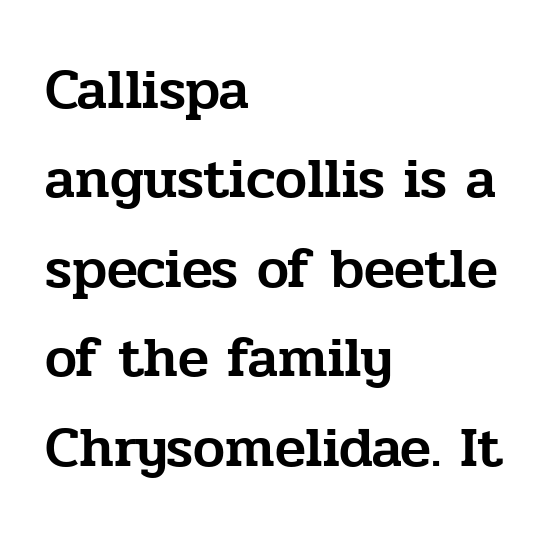
Q: Is the text italic (slanted)? A: No, it is upright.
Q: Is the typeface a serif or a sans-serif typeface? A: Serif.
Q: Is the text underlined? A: No.
Q: How is the paragraph aligned? A: Left-aligned.
Q: Is the spacing between letters normal or unusually wide? A: Normal.
Q: Is the spacing between lines tight, normal or loose? A: Normal.
Q: Width (condensed, normal, or wide)? A: Normal.
Q: Stroke contrast? A: Low.
Q: x-height? A: Medium.
Q: Monospaced? A: No.
